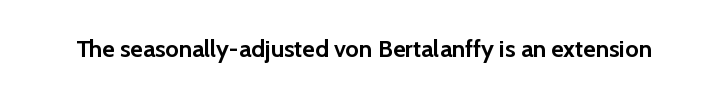
The image shows 24 px bold type, upright; set normal letter spacing, not underlined.
